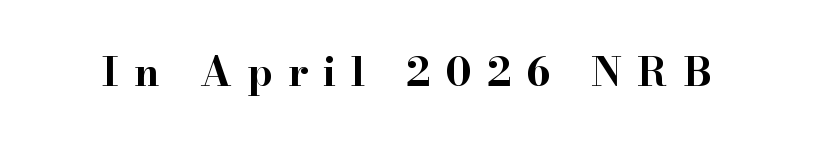
The image shows 40 px bold, wide serif type, upright; set unusually wide letter spacing (+0.38 em), not underlined; high stroke contrast and a small x-height.
